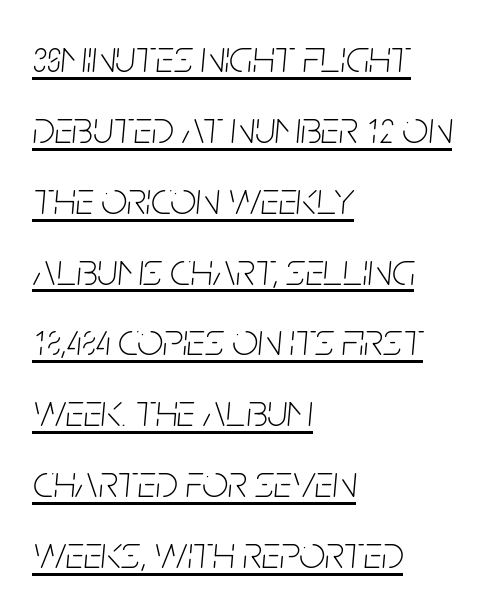
Horizontal bands of white between lines are of average thickness. The sample's only ornament is a line tracing under the words. Looks like regular typesetting: each glyph gets only the width it needs. Notice how the passage keeps a crisp vertical edge on the left only.
